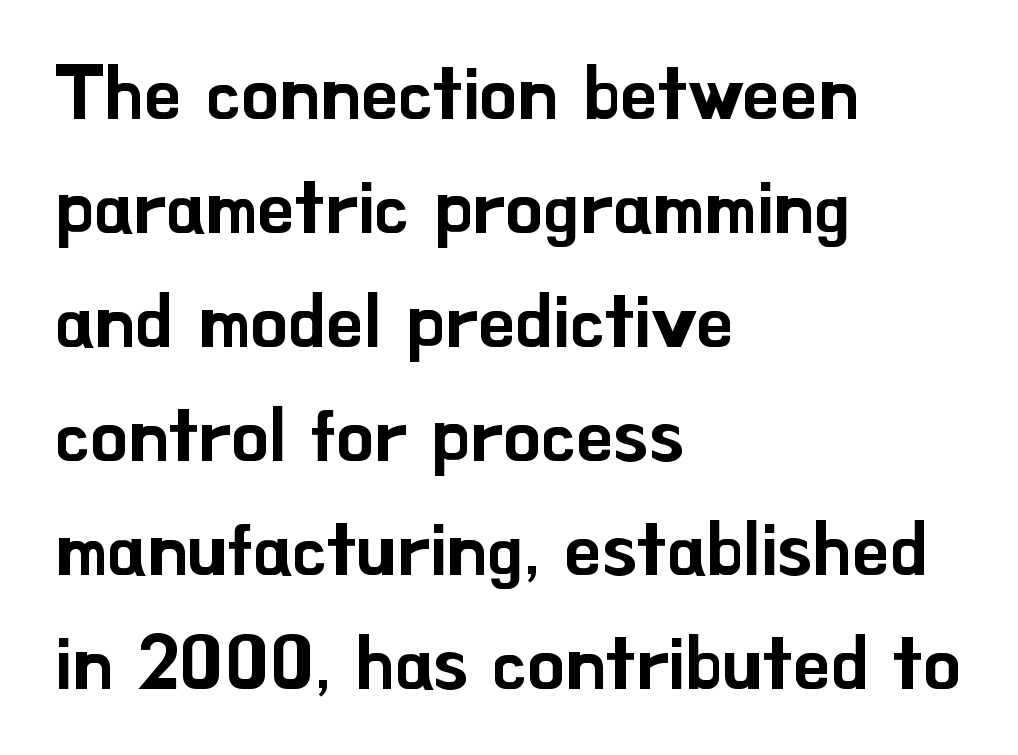
The image shows 74 px sans-serif type, upright; set left-aligned, normal line spacing (1.54x), normal letter spacing, not underlined; low stroke contrast and a small x-height.
